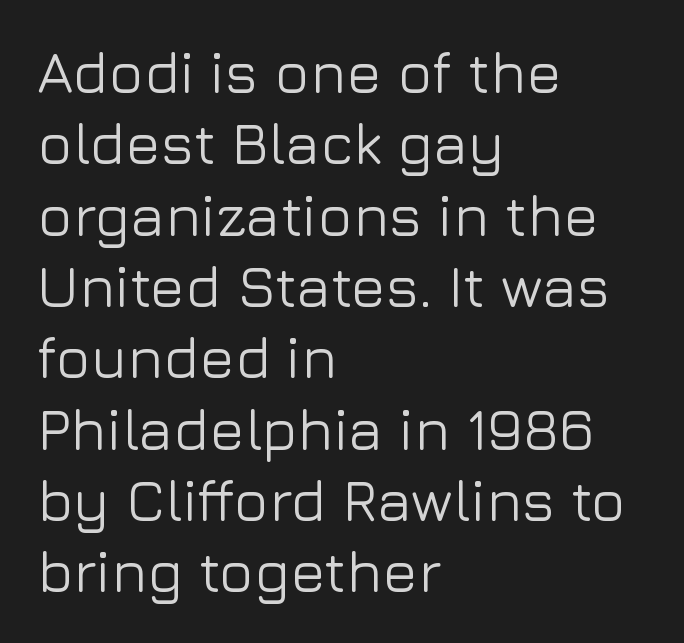
The letters advance in unequal steps, a hallmark of proportional type. A roman cut, with each character standing at attention. The lines are quadded left. The face used here is a sans, in the tradition of grotesques and geometrics.
